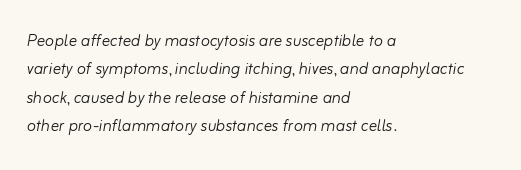
{"italic": "yes", "lean": "right", "slant_degrees": 10, "bold": "no", "underline": "no", "align": "left", "line_spacing": "normal", "line_spacing_ratio": 1.35, "letter_spacing": "normal", "letter_spacing_em": 0.0, "glyph_px": 21}
